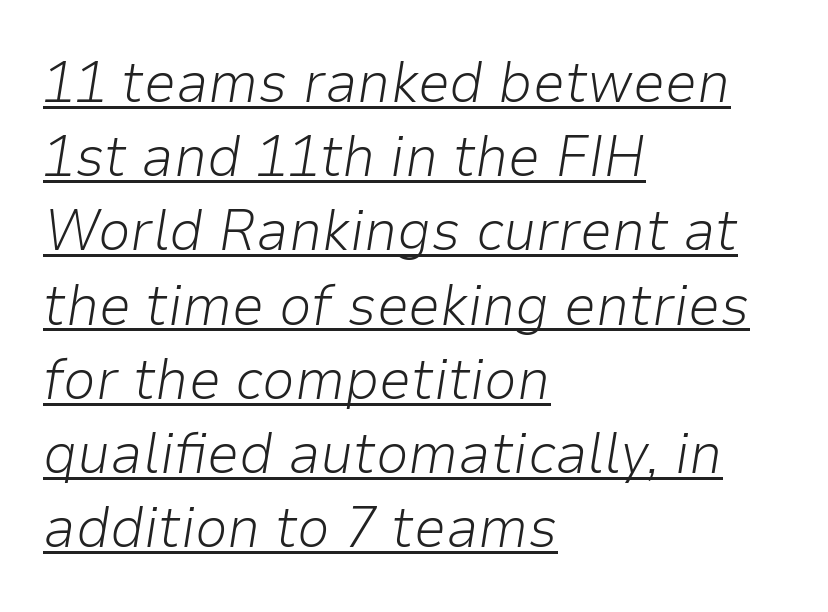
{"italic": "yes", "lean": "right", "slant_degrees": 9, "bold": "no", "weight": "light", "width": "normal", "stroke_contrast": "low", "x_height": "medium", "monospaced": "no", "underline": "yes", "align": "left", "line_spacing": "normal", "line_spacing_ratio": 1.28, "letter_spacing": "normal", "letter_spacing_em": 0.0, "glyph_px": 58}
